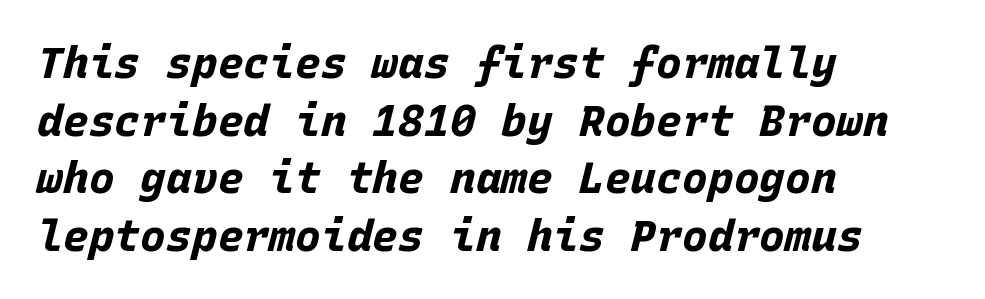
A clean baseline with only descenders dipping below it. The strokes are fattened all the way to bold. Reading down the block, your eye returns to a fixed left position each line. Here the glyphs are tracked normally, forming tight word shapes. These lines are rendered in a fixed-pitch font.
